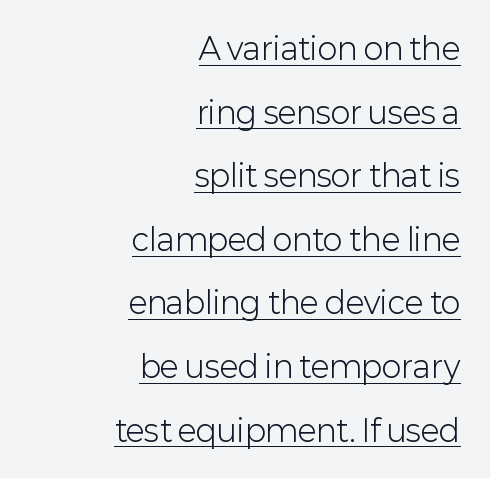
The image shows 30 px light sans-serif type, upright; set right-aligned, loose line spacing (2.12x), normal letter spacing, underlined; low stroke contrast and a medium x-height.
